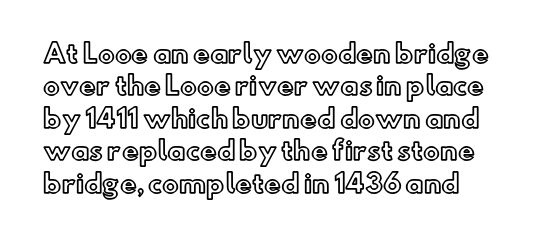
Q: Is the text italic (slanted)? A: No, it is upright.
Q: Is the text underlined? A: No.
Q: Is the spacing between letters normal or unusually wide? A: Normal.
Q: Is the spacing between lines tight, normal or loose? A: Normal.
